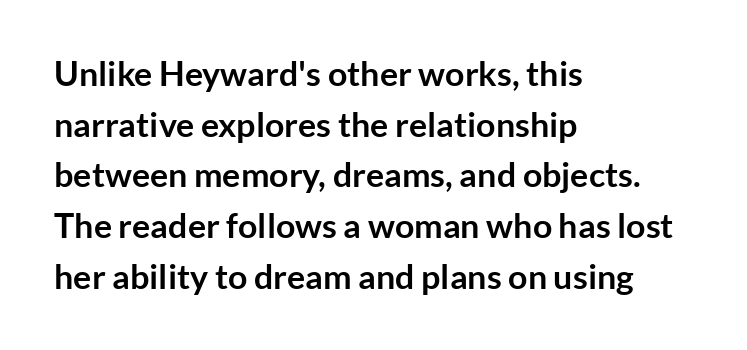
Compared with typical paragraphs, the rows here are spaced about the same. Where is the straight margin? On the left. The gap between lines stays unmarked. Each letter keeps its own natural width here, so spacing adapts to shape. Typographic density is high because the face is bold. It's the straight-up-and-down kind of type.
